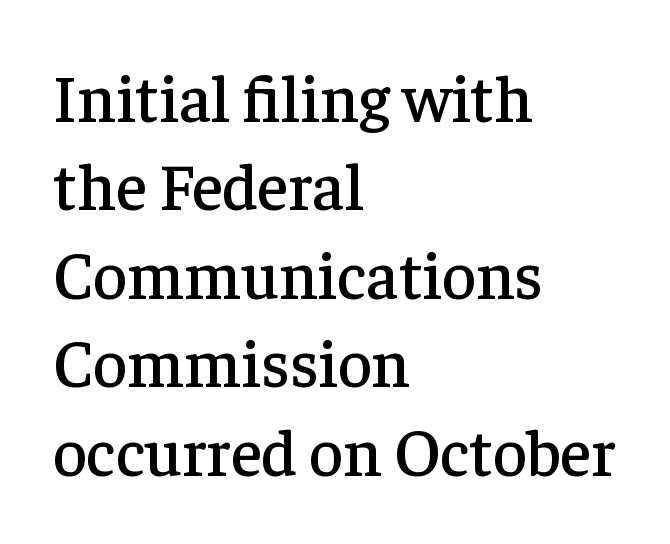
Q: Is the text italic (slanted)? A: No, it is upright.
Q: Is the typeface a serif or a sans-serif typeface? A: Serif.
Q: Is the text underlined? A: No.
Q: How is the paragraph aligned? A: Left-aligned.
Q: Is the spacing between letters normal or unusually wide? A: Normal.
Q: Is the spacing between lines tight, normal or loose? A: Normal.
Q: Width (condensed, normal, or wide)? A: Normal.
Q: Stroke contrast? A: Low.
Q: x-height? A: Medium.
Q: Monospaced? A: No.
